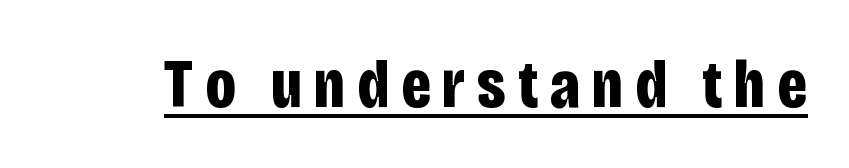
{"serif": "no", "italic": "no", "bold": "yes", "weight": "bold", "width": "condensed", "stroke_contrast": "low", "x_height": "large", "monospaced": "no", "underline": "yes", "glyph_px": 69}
